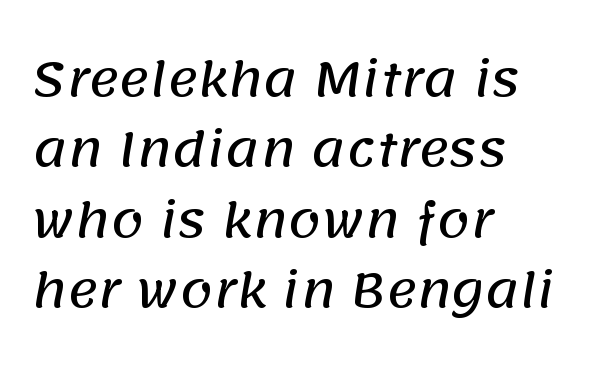
Q: Is the typeface a serif or a sans-serif typeface? A: Sans-serif.
Q: Is the text underlined? A: No.
Q: How is the paragraph aligned? A: Left-aligned.
Q: Is the spacing between letters normal or unusually wide? A: Normal.
Q: Is the spacing between lines tight, normal or loose? A: Normal.
Q: Width (condensed, normal, or wide)? A: Normal.
Q: Stroke contrast? A: Low.
Q: x-height? A: Large.
Q: Monospaced? A: No.
